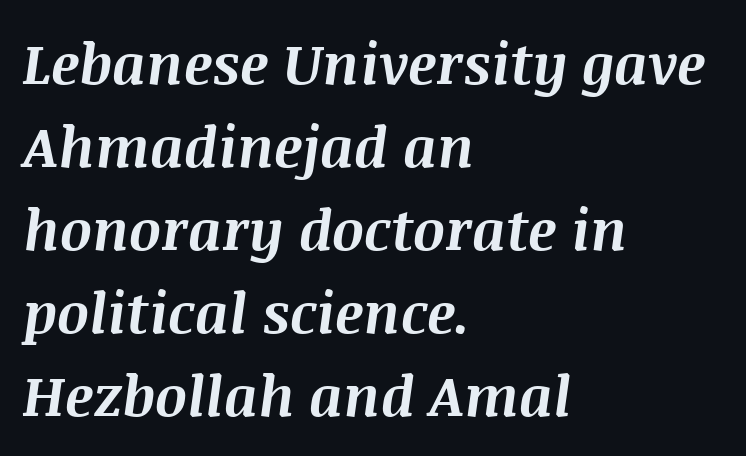
Q: Is the text bold? A: Yes.
Q: Is the text italic (slanted)? A: Yes, it leans right by about 8 degrees.
Q: Is the text underlined? A: No.
Q: How is the paragraph aligned? A: Left-aligned.
Q: Is the spacing between letters normal or unusually wide? A: Normal.
Q: Is the spacing between lines tight, normal or loose? A: Normal.
Q: Width (condensed, normal, or wide)? A: Normal.
Q: Stroke contrast? A: Medium.
Q: x-height? A: Large.
Q: Monospaced? A: No.
